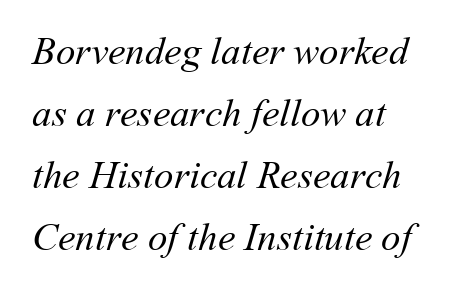
The image shows 39 px regular-weight type; set left-aligned, normal line spacing (1.59x), normal letter spacing, not underlined; medium stroke contrast and a medium x-height.
